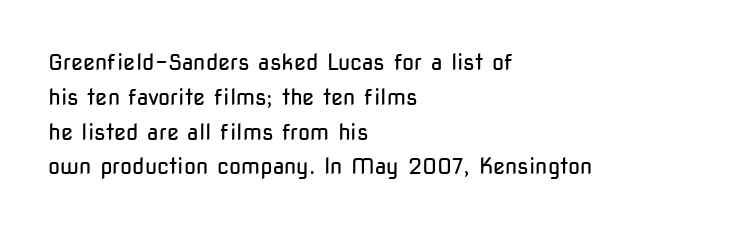
The image shows 22 px text type, upright; set left-aligned, normal line spacing (1.58x), normal letter spacing, not underlined.
